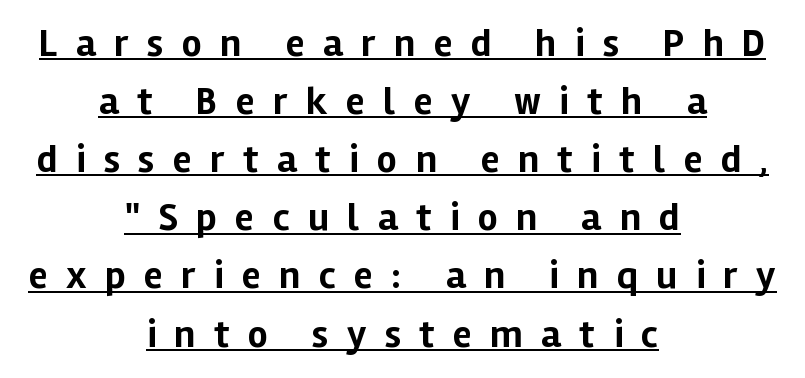
{"serif": "no", "italic": "no", "bold": "yes", "weight": "bold", "width": "normal", "stroke_contrast": "low", "x_height": "medium", "monospaced": "no", "underline": "yes", "align": "center", "line_spacing": "normal", "line_spacing_ratio": 1.49, "letter_spacing": "wide", "letter_spacing_em": 0.47, "glyph_px": 39}
